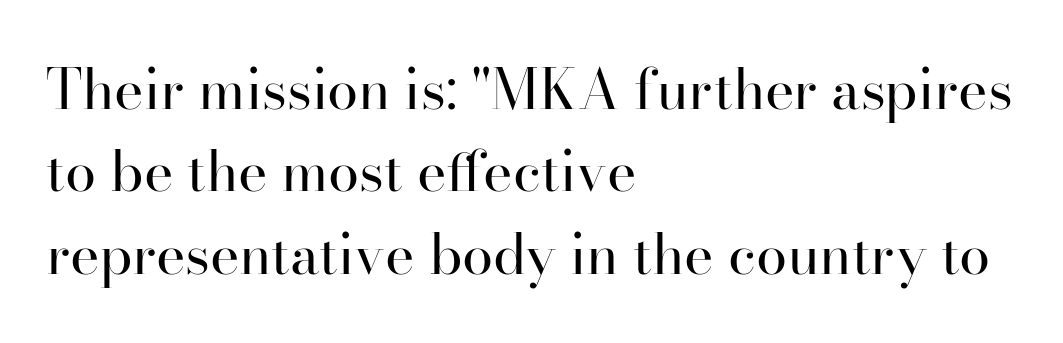
No letter is thick-stroked: the sample isn't bold. Spacing verdict: proportional, widths tailored to each character. One-word summary of the alignment: left. The face used here is seriffed, in the tradition of book romans. Standard letterfit; no display-style spreading of the glyphs.
